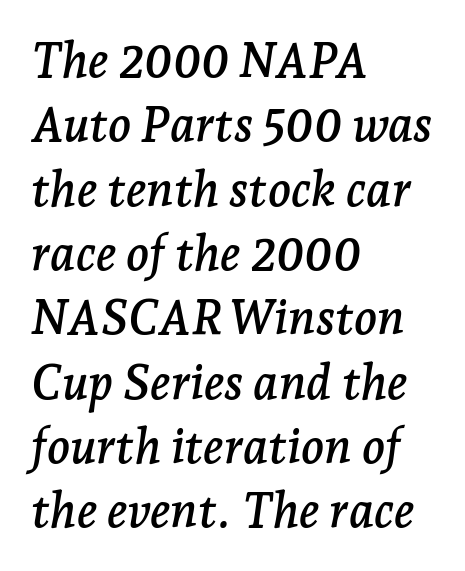
Q: Is the text italic (slanted)? A: Yes, it leans right by about 7 degrees.
Q: Is the typeface a serif or a sans-serif typeface? A: Serif.
Q: Is the text underlined? A: No.
Q: How is the paragraph aligned? A: Left-aligned.
Q: Is the spacing between letters normal or unusually wide? A: Normal.
Q: Is the spacing between lines tight, normal or loose? A: Normal.
Q: Width (condensed, normal, or wide)? A: Normal.
Q: Stroke contrast? A: Low.
Q: x-height? A: Medium.
Q: Monospaced? A: No.
